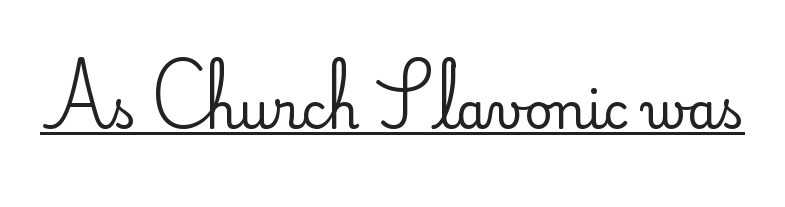
Q: Is the text bold? A: No.
Q: Is the text italic (slanted)? A: No, it is upright.
Q: Is the typeface a serif or a sans-serif typeface? A: Sans-serif.
Q: Is the text underlined? A: Yes.
Q: Is the spacing between letters normal or unusually wide? A: Normal.
Q: Width (condensed, normal, or wide)? A: Normal.
Q: Stroke contrast? A: Low.
Q: x-height? A: Small.
Q: Monospaced? A: No.
